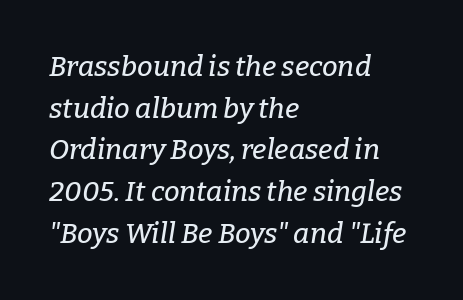
The letters sit at their default tracking, neither squeezed nor spread. The space beneath each line is pristine and unruled. Regarding serifs, this sample has them. Every character sits at an angle, as italics do.
